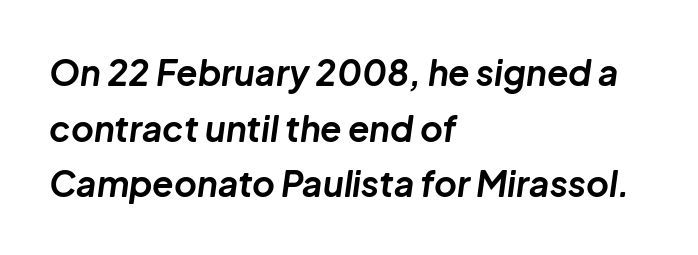
A student would call this left alignment; a typographer would say flush left, rag right. A normal amount of white space separates one row of letters from the next. The rendering uses natural spacing where letterforms have individual widths. Check under the words: just untouched page. These words are printed bold, with thick strokes throughout.
